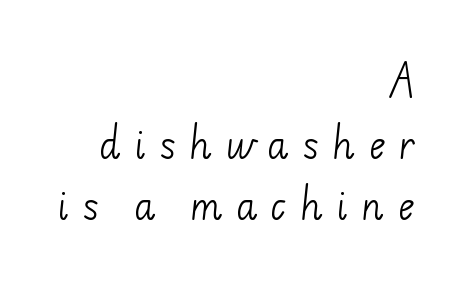
The image shows 36 px light sans-serif type; set right-aligned, normal line spacing (1.7x), unusually wide letter spacing (+0.35 em), not underlined; low stroke contrast and a small x-height.
